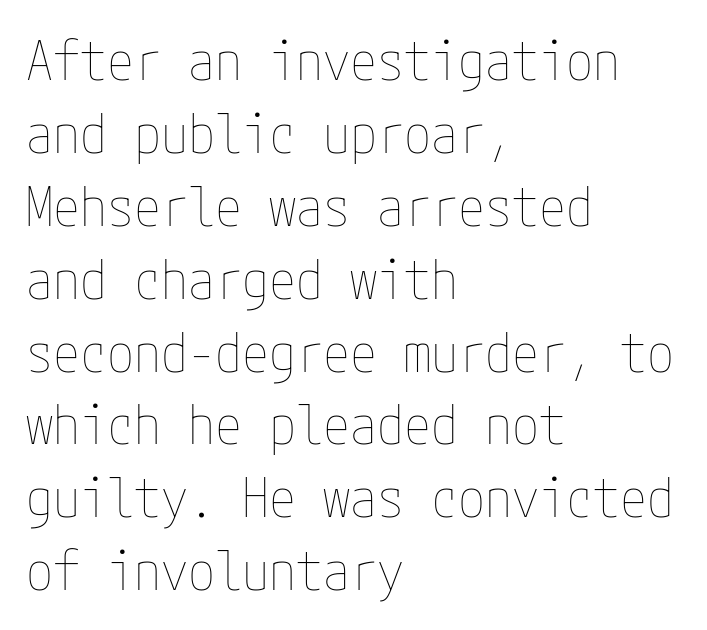
The leading is moderate, giving the passage an even texture. These lines keep a tight, regular rhythm from letter to letter. Compared with a centered layout, this one pins lines to the left instead. Just letters on the line, the space beneath them empty.
